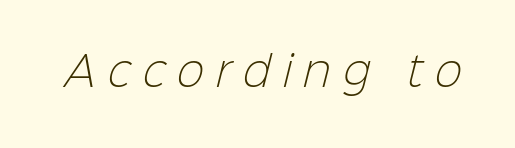
The image shows 41 px light sans-serif type; set unusually wide letter spacing (+0.29 em), not underlined; low stroke contrast and a medium x-height.
